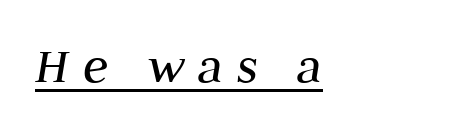
The image shows 52 px regular-weight type, italic (leaning right); set unusually wide letter spacing (+0.26 em), underlined; medium stroke contrast and a medium x-height.
